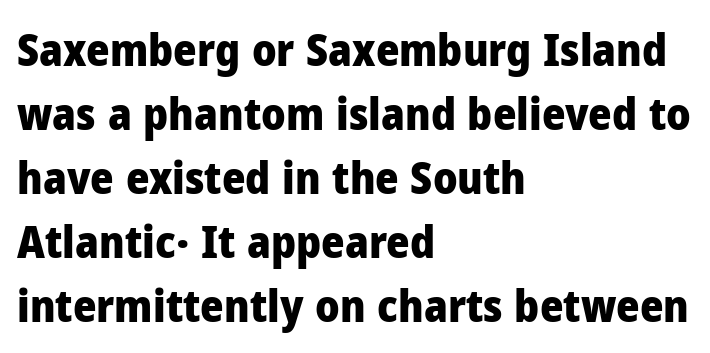
Q: Is the text bold? A: Yes.
Q: Is the text italic (slanted)? A: No, it is upright.
Q: Is the typeface a serif or a sans-serif typeface? A: Sans-serif.
Q: Is the text underlined? A: No.
Q: How is the paragraph aligned? A: Left-aligned.
Q: Is the spacing between letters normal or unusually wide? A: Normal.
Q: Is the spacing between lines tight, normal or loose? A: Normal.
Q: Width (condensed, normal, or wide)? A: Normal.
Q: Stroke contrast? A: Low.
Q: x-height? A: Medium.
Q: Monospaced? A: No.
